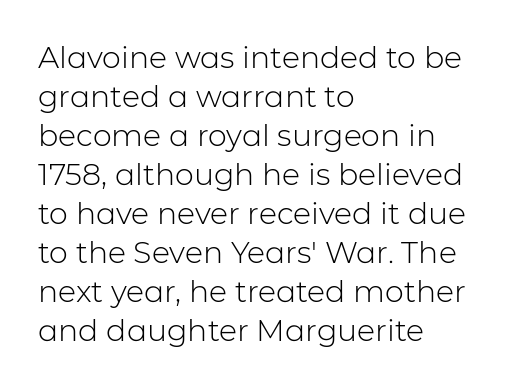
The image shows 30 px light sans-serif type, upright; set left-aligned, normal line spacing (1.3x), normal letter spacing, not underlined; low stroke contrast and a medium x-height.
